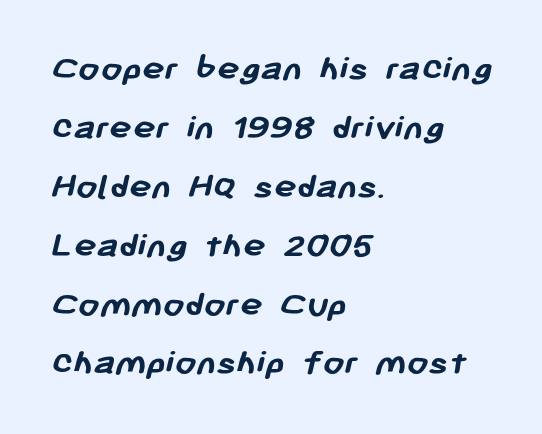
Q: Is the text bold? A: Yes.
Q: Is the typeface a serif or a sans-serif typeface? A: Sans-serif.
Q: Is the text underlined? A: No.
Q: How is the paragraph aligned? A: Left-aligned.
Q: Is the spacing between letters normal or unusually wide? A: Normal.
Q: Is the spacing between lines tight, normal or loose? A: Normal.
Q: Width (condensed, normal, or wide)? A: Normal.
Q: Stroke contrast? A: Low.
Q: x-height? A: Medium.
Q: Monospaced? A: No.
